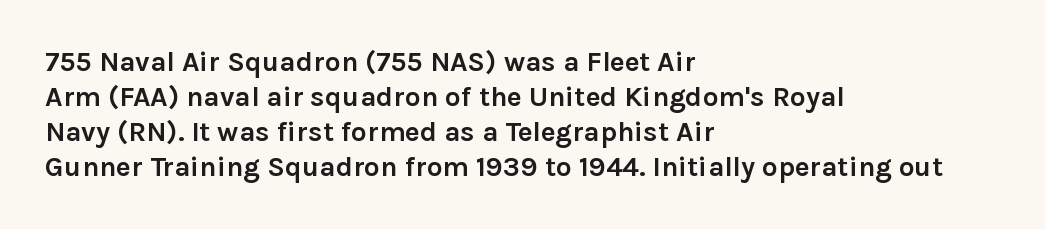
{"serif": "no", "italic": "no", "bold": "yes", "weight": "semibold", "width": "normal", "x_height": "medium", "monospaced": "no", "underline": "no", "align": "left", "line_spacing": "normal", "line_spacing_ratio": 1.25, "letter_spacing": "normal", "letter_spacing_em": 0.0, "glyph_px": 28}
